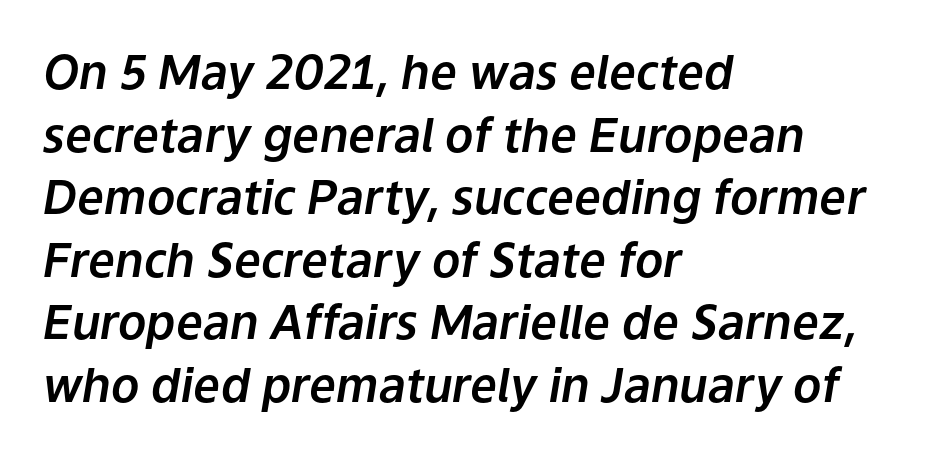
Q: Is the text italic (slanted)? A: Yes, it leans right by about 9 degrees.
Q: Is the text underlined? A: No.
Q: How is the paragraph aligned? A: Left-aligned.
Q: Is the spacing between letters normal or unusually wide? A: Normal.
Q: Is the spacing between lines tight, normal or loose? A: Normal.
Q: Width (condensed, normal, or wide)? A: Normal.
Q: Stroke contrast? A: Low.
Q: x-height? A: Medium.
Q: Monospaced? A: No.
